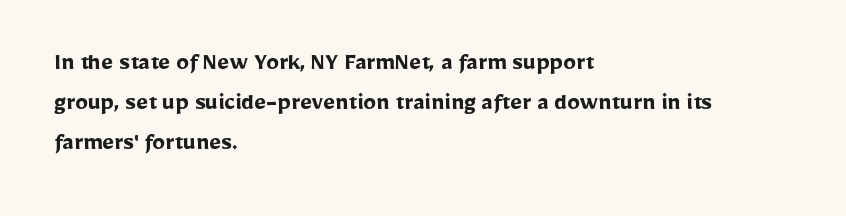
{"italic": "no", "bold": "yes", "underline": "no", "align": "left", "line_spacing": "normal", "line_spacing_ratio": 1.54, "letter_spacing": "normal", "letter_spacing_em": 0.0, "glyph_px": 26}
